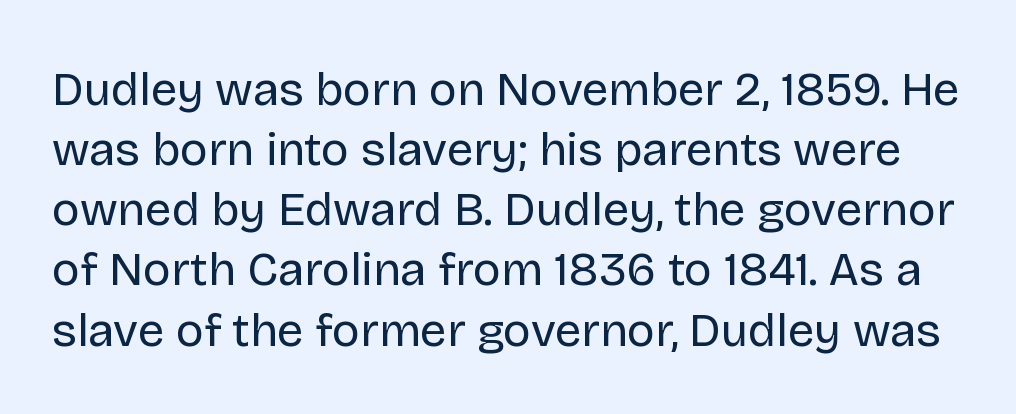
The image shows 47 px regular-weight sans-serif type, upright; set normal line spacing (1.28x), normal letter spacing, not underlined; low stroke contrast and a large x-height.
